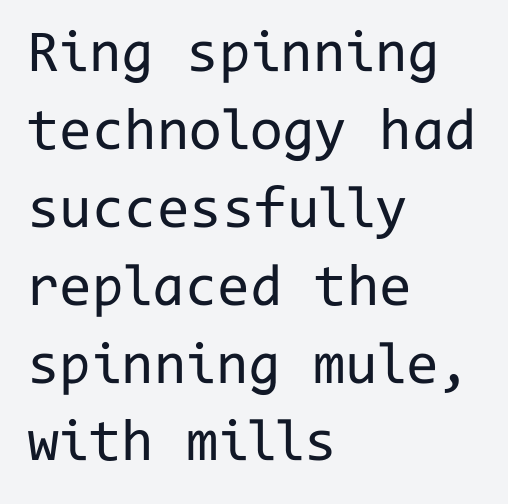
{"serif": "no", "italic": "no", "bold": "no", "weight": "regular", "width": "normal", "stroke_contrast": "low", "x_height": "medium", "monospaced": "yes", "underline": "no", "align": "left", "line_spacing": "normal", "line_spacing_ratio": 1.32, "letter_spacing": "normal", "letter_spacing_em": 0.0, "glyph_px": 59}
